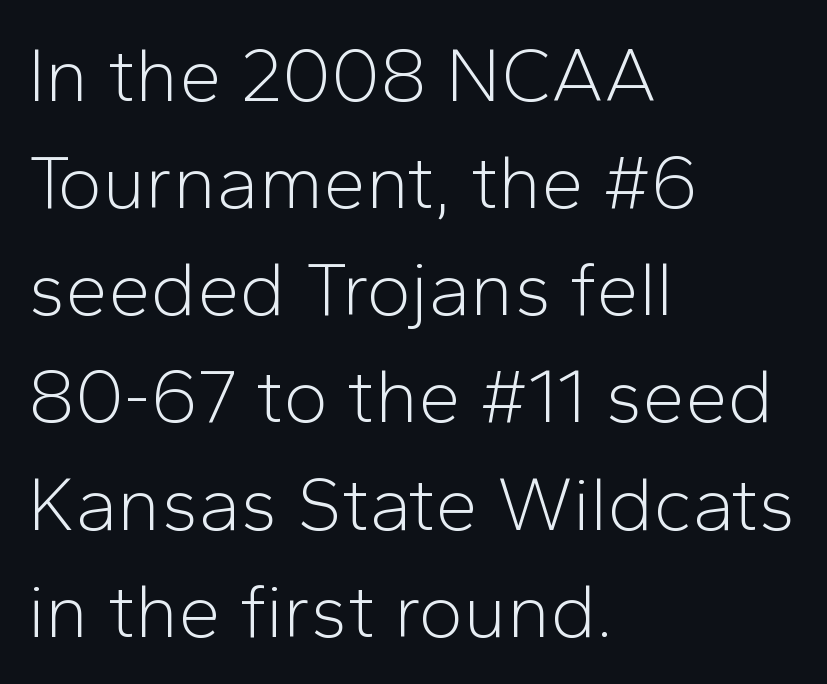
{"serif": "no", "italic": "no", "bold": "no", "weight": "light", "width": "normal", "stroke_contrast": "low", "x_height": "medium", "monospaced": "no", "underline": "no", "align": "left", "line_spacing": "normal", "line_spacing_ratio": 1.41, "letter_spacing": "normal", "letter_spacing_em": 0.0, "glyph_px": 76}
